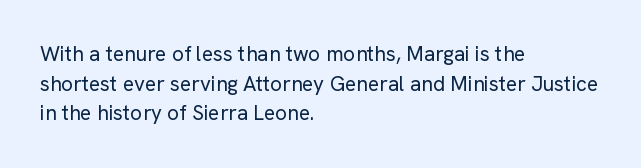
Quick note: underline off. Do the letters lean? They stand straight. The text block is weighted toward the left margin, trailing off unevenly rightward. This rendering leaves character spacing at its baseline value. Vertical spacing — default.
